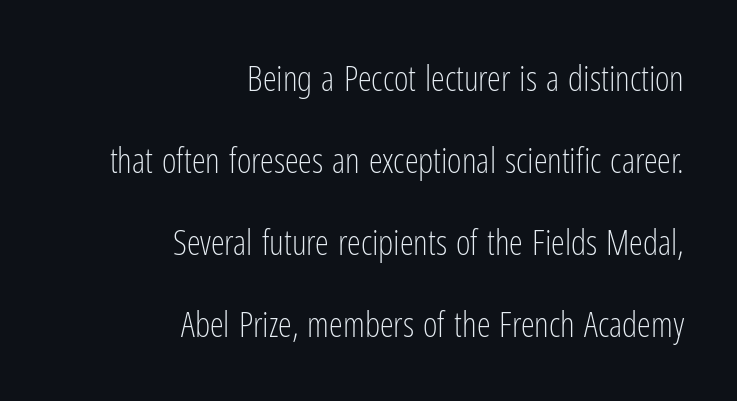
The image shows 35 px light, condensed sans-serif type, upright; set right-aligned, loose line spacing (2.34x), normal letter spacing, not underlined; low stroke contrast and a medium x-height.
